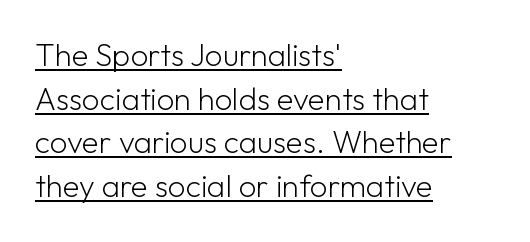
The image shows 31 px light sans-serif type, upright; set left-aligned, normal line spacing (1.41x), normal letter spacing, underlined; low stroke contrast and a medium x-height.
